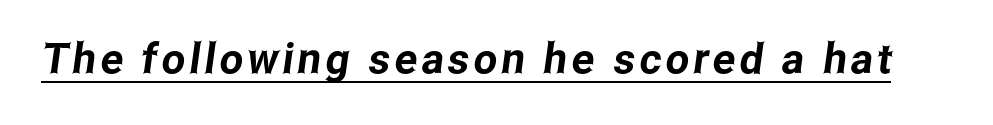
Looks like regular typesetting: each glyph gets only the width it needs. Grotesque or geometric, the face here clearly has no serifs. You can see a thin bar hugging the bottom of the glyphs.
